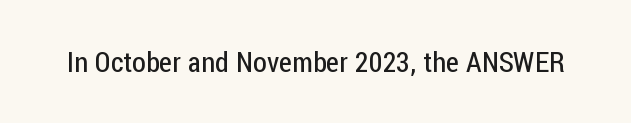
{"serif": "no", "italic": "no", "bold": "no", "weight": "regular", "width": "condensed", "stroke_contrast": "low", "x_height": "medium", "monospaced": "no", "underline": "no", "letter_spacing": "normal", "letter_spacing_em": 0.0, "glyph_px": 28}
